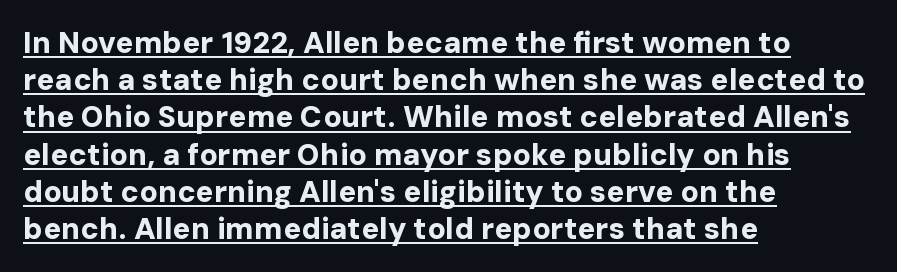
{"serif": "no", "italic": "no", "bold": "yes", "weight": "bold", "width": "normal", "stroke_contrast": "low", "x_height": "medium", "monospaced": "no", "underline": "yes", "align": "left", "line_spacing_ratio": 1.24, "letter_spacing": "normal", "letter_spacing_em": 0.0, "glyph_px": 30}
